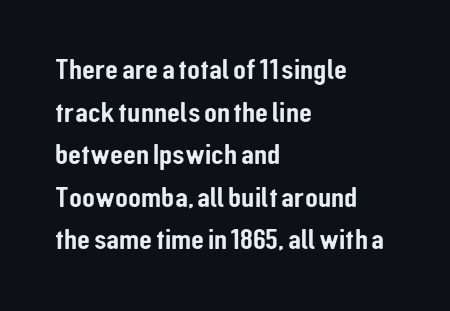
The image shows 30 px condensed sans-serif type, upright; set left-aligned, normal line spacing (1.42x), normal letter spacing, not underlined; low stroke contrast and a medium x-height.
